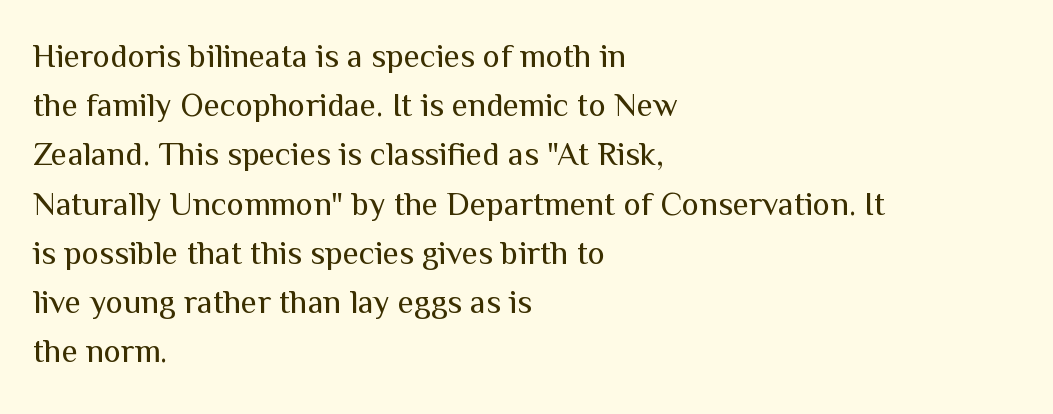
{"serif": "no", "italic": "no", "bold": "no", "weight": "regular", "width": "normal", "stroke_contrast": "medium", "x_height": "medium", "monospaced": "no", "underline": "no", "align": "left", "line_spacing": "normal", "line_spacing_ratio": 1.49, "letter_spacing": "normal", "letter_spacing_em": 0.0, "glyph_px": 33}
